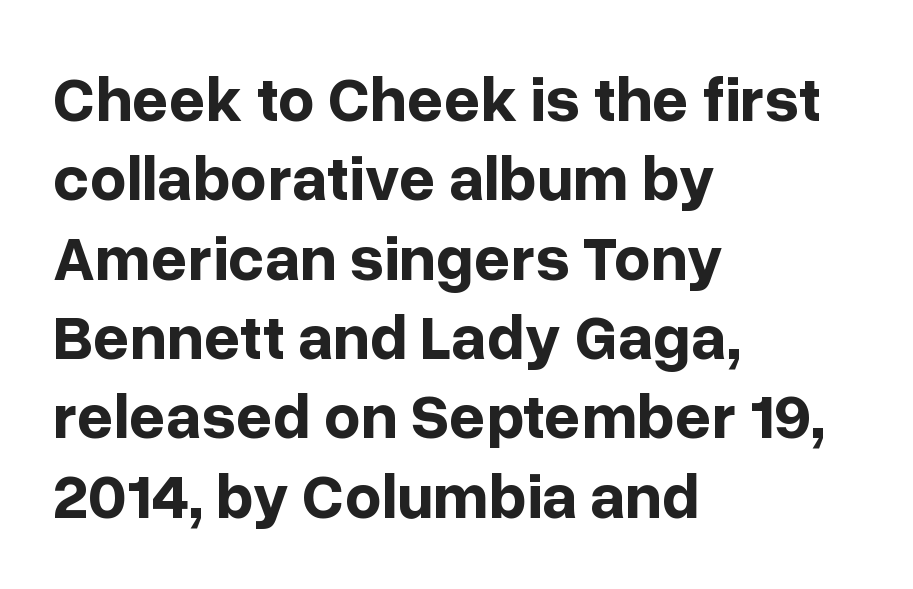
On the weight axis this lands at bold, roughly 700. The compositor pushed each line to the left boundary. The area under the type is left untouched. There is no visible air inserted between adjacent glyphs.
